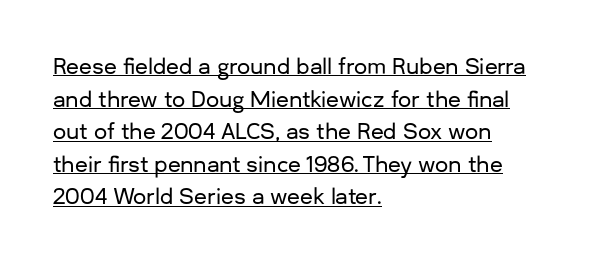
Is there much room between lines? A standard amount, neither cramped nor airy. The lines in this sample share a left origin and differ only in where they stop. The glyphs are accompanied by a horizontal stroke just below them. The rendering keeps characters at their native spacing. Nope, not italic — everything's standing straight.
